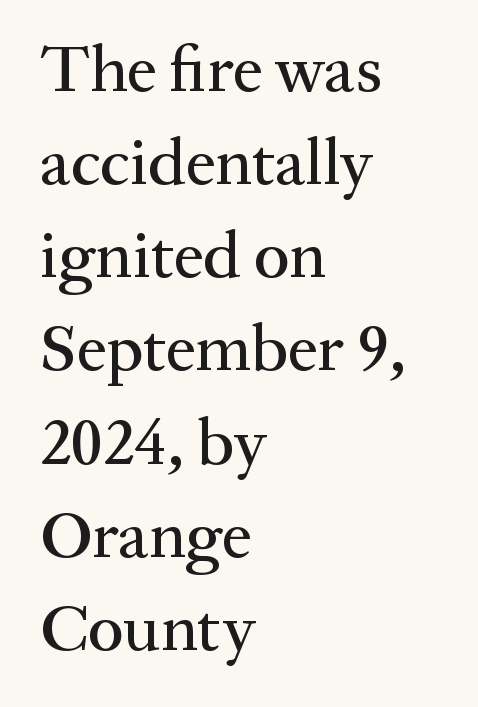
A serif font was chosen for this passage. The area under the type is left untouched. Left-aligned paragraph, ragged on the right. Caption: standard tracking, unaltered.
